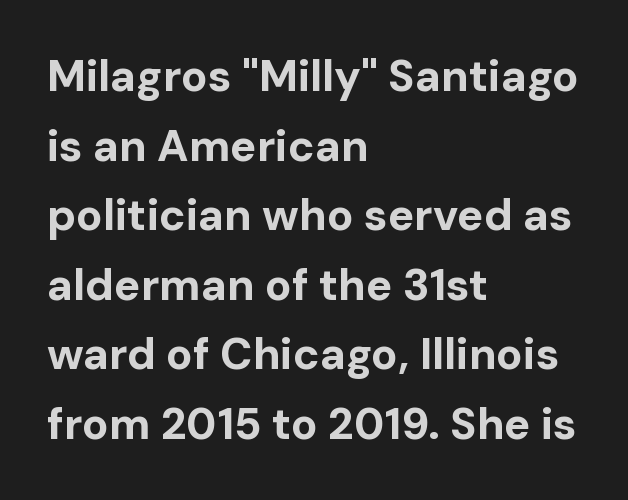
Underlining? Definitely not there. Typographic density is high because the face is bold. Looks like regular typesetting: each glyph gets only the width it needs. The lines sit at an ordinary, default distance from one another. The typography opts for an upright posture over an oblique one.
